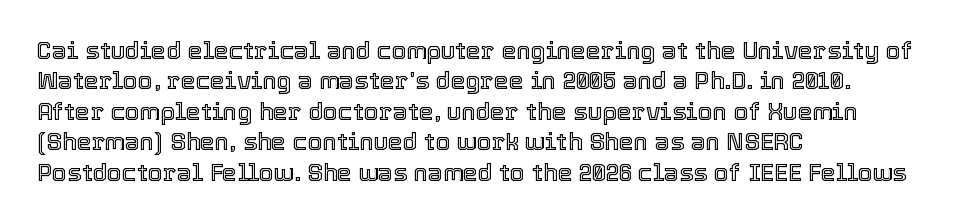
Unmarked baselines from the first word to the last. Short and long lines alike share a common starting point at left. The horizontal fit of the characters is conventional and even. Leading matches the norm, producing a regular column. In terms of posture, this sample is upright.
